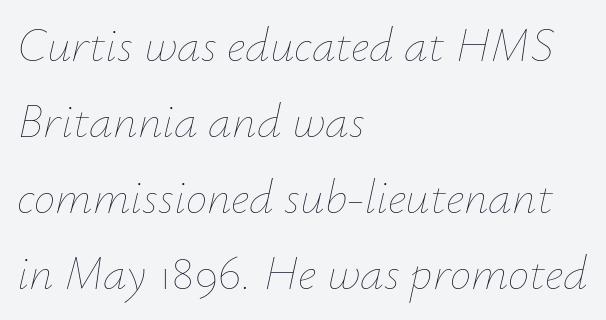
{"italic": "yes", "lean": "right", "slant_degrees": 12, "bold": "no", "weight": "thin", "width": "normal", "stroke_contrast": "low", "x_height": "small", "monospaced": "no", "underline": "no", "align": "left", "line_spacing": "normal", "line_spacing_ratio": 1.58, "letter_spacing": "normal", "letter_spacing_em": 0.0, "glyph_px": 48}
